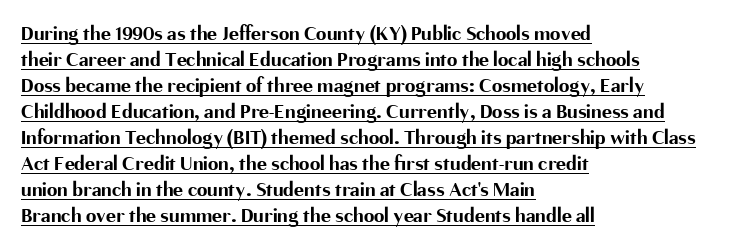
Notice how a bar underscores the lettering throughout. Quick note: not italic, upright. You could call the tracking neutral — neither tight nor loose. Caption: bold face, heavy strokes. The paragraph shown leans on its left margin.
